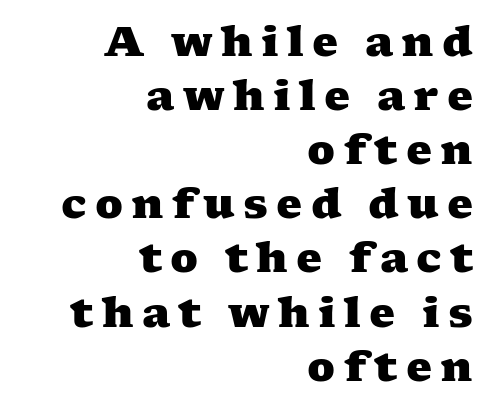
Q: Is the text bold? A: Yes.
Q: Is the typeface a serif or a sans-serif typeface? A: Serif.
Q: Is the text underlined? A: No.
Q: How is the paragraph aligned? A: Right-aligned.
Q: Is the spacing between letters normal or unusually wide? A: Unusually wide.
Q: Is the spacing between lines tight, normal or loose? A: Normal.
Q: Width (condensed, normal, or wide)? A: Wide.
Q: Stroke contrast? A: Medium.
Q: x-height? A: Medium.
Q: Monospaced? A: No.
